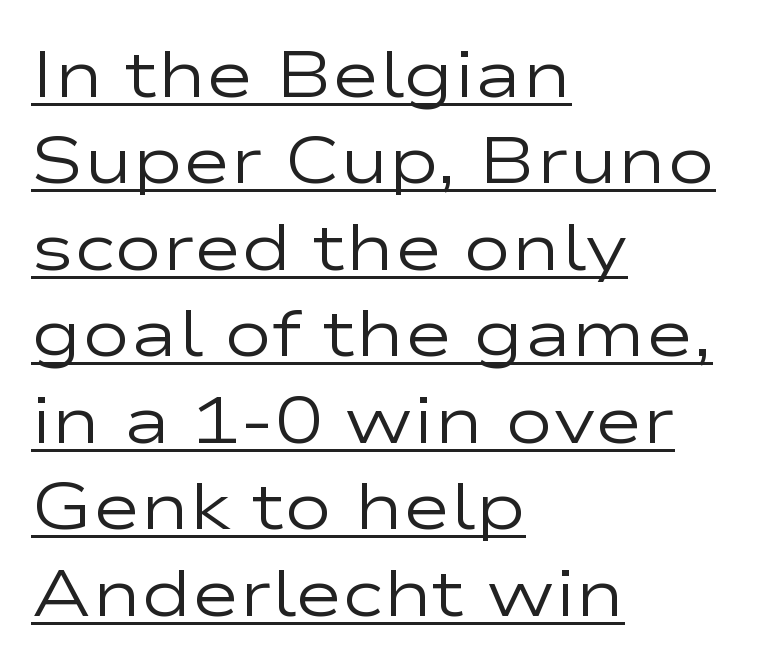
Q: Is the text bold? A: No.
Q: Is the text italic (slanted)? A: No, it is upright.
Q: Is the typeface a serif or a sans-serif typeface? A: Sans-serif.
Q: Is the text underlined? A: Yes.
Q: How is the paragraph aligned? A: Left-aligned.
Q: Is the spacing between letters normal or unusually wide? A: Normal.
Q: Is the spacing between lines tight, normal or loose? A: Normal.
Q: Width (condensed, normal, or wide)? A: Wide.
Q: Stroke contrast? A: Low.
Q: x-height? A: Medium.
Q: Monospaced? A: No.
